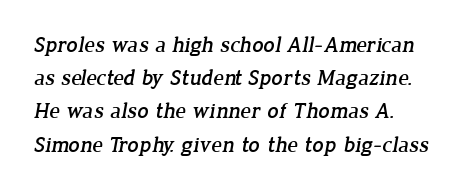
Is the letter spacing exaggerated? No — it looks like the ordinary default. Honestly, the row spacing looks completely unremarkable. This sample is left-justified, so line endings fall wherever the words run out. The space beneath each line is pristine and unruled.
